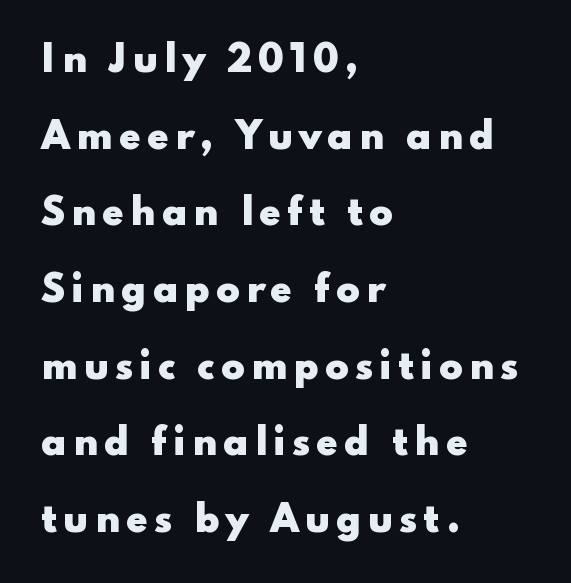
Q: Is the text bold? A: Yes.
Q: Is the text italic (slanted)? A: No, it is upright.
Q: Is the typeface a serif or a sans-serif typeface? A: Sans-serif.
Q: Is the text underlined? A: No.
Q: How is the paragraph aligned? A: Left-aligned.
Q: Is the spacing between lines tight, normal or loose? A: Loose.
Q: Width (condensed, normal, or wide)? A: Wide.
Q: Stroke contrast? A: Low.
Q: x-height? A: Small.
Q: Monospaced? A: No.
